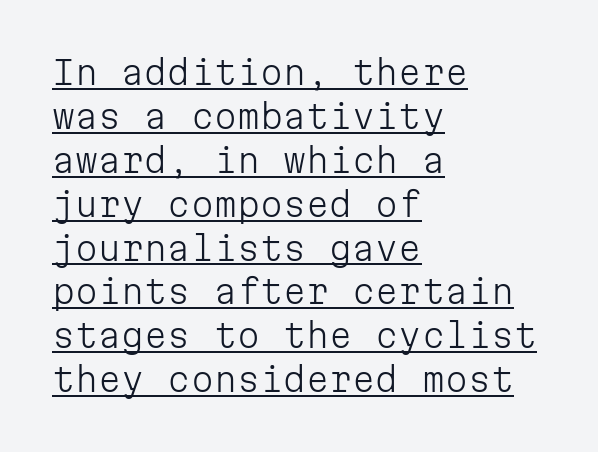
{"serif": "no", "italic": "no", "bold": "no", "weight": "light", "width": "normal", "stroke_contrast": "low", "x_height": "medium", "monospaced": "yes", "underline": "yes", "align": "left", "line_spacing": "normal", "line_spacing_ratio": 1.33, "letter_spacing": "normal", "letter_spacing_em": 0.0, "glyph_px": 33}
